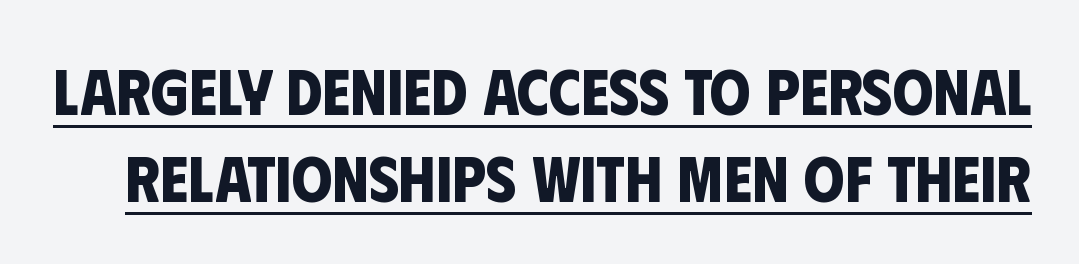
The image shows 65 px bold, condensed sans-serif type; set normal line spacing (1.34x), normal letter spacing, underlined; low stroke contrast and a large x-height.
